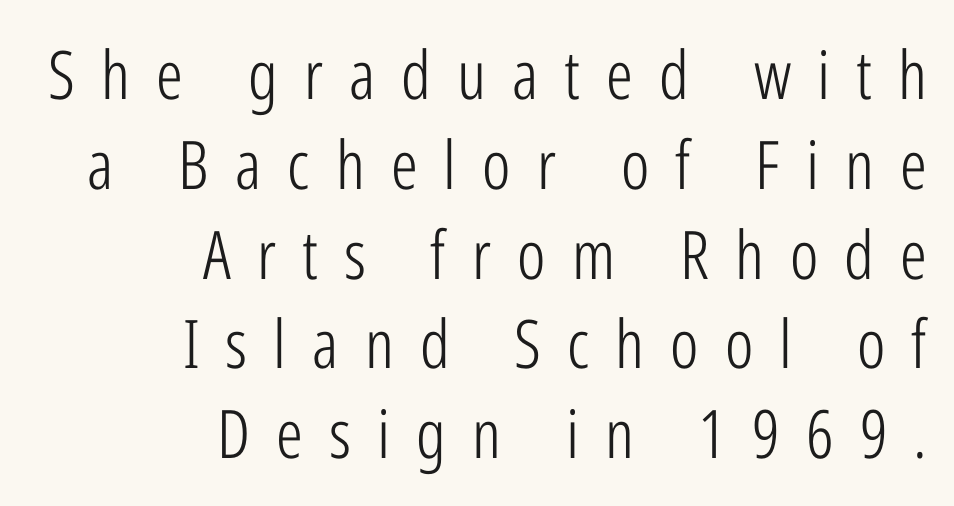
Horizontally, the lines are justified to the trailing edge only. Successive baselines arrive at the customary interval. Is the letter spacing exaggerated? Yes — the characters are pushed far apart. The passage shown is not bold in any degree.
